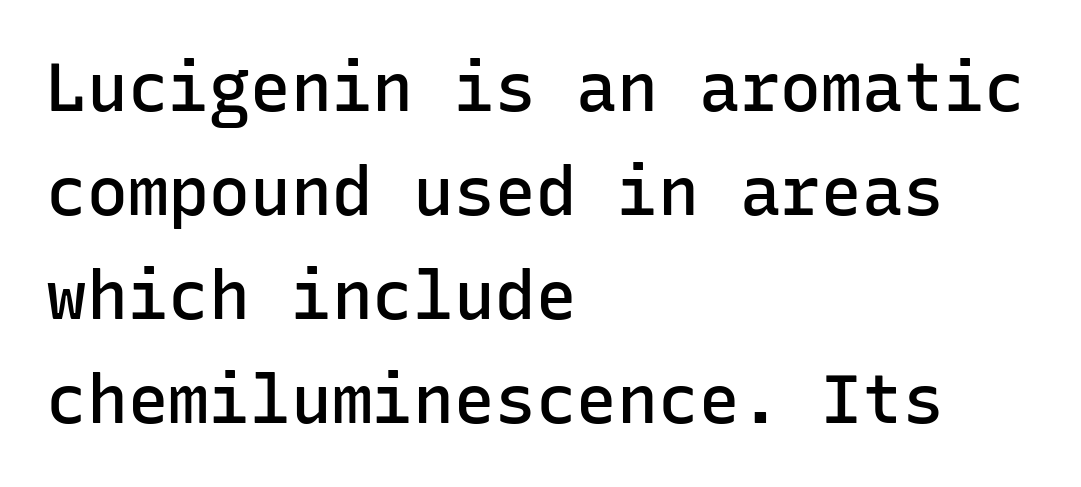
{"serif": "no", "italic": "no", "bold": "semi", "weight": "semibold", "width": "normal", "stroke_contrast": "low", "x_height": "medium", "monospaced": "yes", "underline": "no", "align": "left", "line_spacing": "normal", "line_spacing_ratio": 1.53, "letter_spacing": "normal", "letter_spacing_em": 0.0, "glyph_px": 68}
